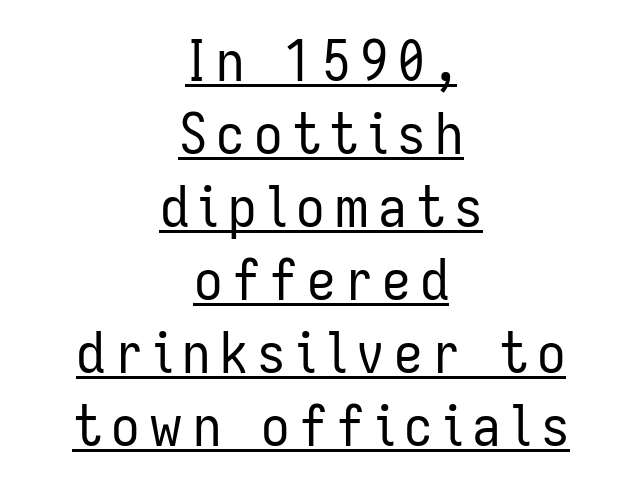
Are there feet on the stems? There aren't — it's a sans. The strokes are not fattened; the text isn't bold. Is the block centered? Yes — each line is placed symmetrically about the middle. Descenders here cross a horizontal rule under the line.
